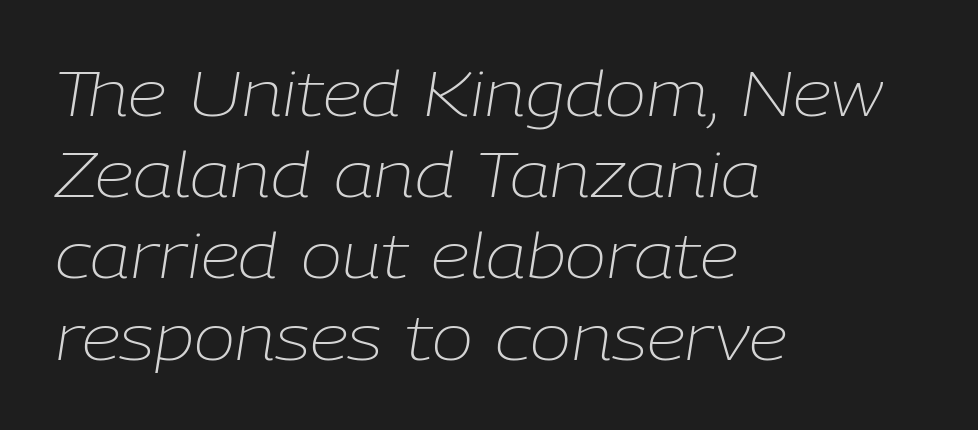
The face used here is proportionally spaced, like ordinary book or web type. This sample is left-justified, so line endings fall wherever the words run out. A typesetter would call this zero additional tracking. Compared with typical paragraphs, the rows here are spaced about the same. The space beneath each line is pristine and unruled.
